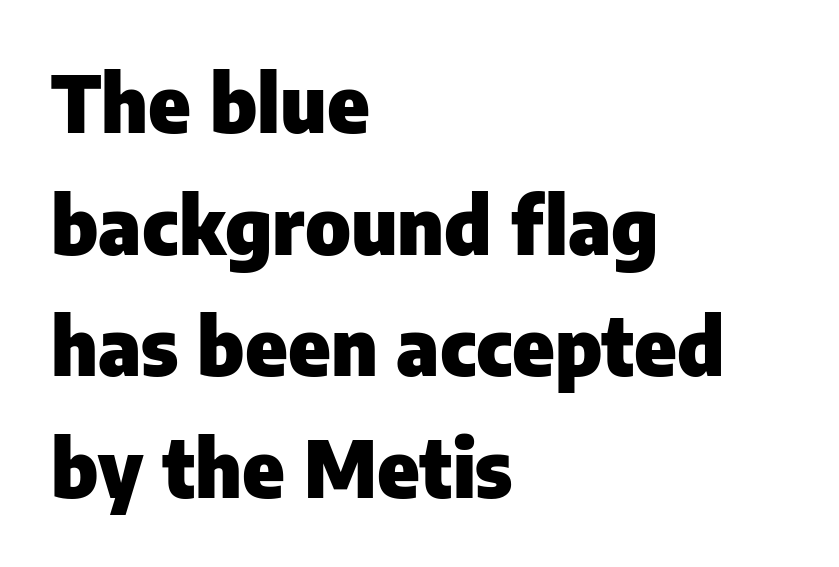
{"serif": "no", "italic": "no", "bold": "yes", "weight": "heavy", "width": "normal", "stroke_contrast": "low", "x_height": "medium", "monospaced": "no", "underline": "no", "align": "left", "line_spacing": "normal", "line_spacing_ratio": 1.54, "letter_spacing": "normal", "letter_spacing_em": 0.0, "glyph_px": 79}
